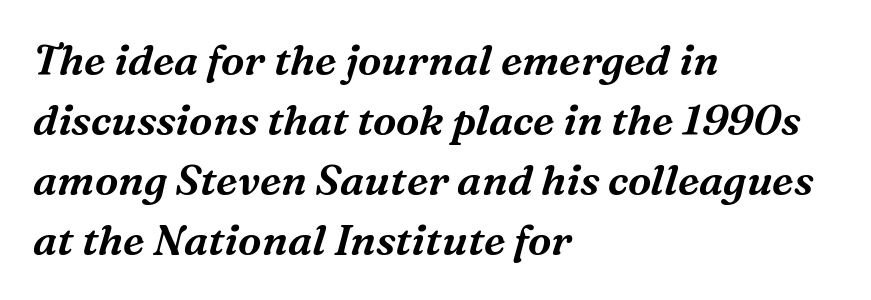
The image shows 42 px serif type, italic (leaning right); set left-aligned, normal line spacing (1.43x), normal letter spacing, not underlined; medium stroke contrast and a medium x-height.
